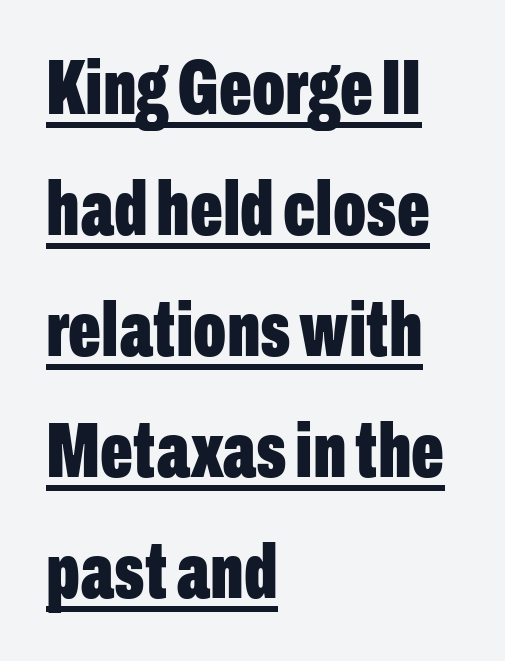
Q: Is the text bold? A: Yes.
Q: Is the text italic (slanted)? A: No, it is upright.
Q: Is the typeface a serif or a sans-serif typeface? A: Sans-serif.
Q: Is the text underlined? A: Yes.
Q: How is the paragraph aligned? A: Left-aligned.
Q: Is the spacing between letters normal or unusually wide? A: Normal.
Q: Is the spacing between lines tight, normal or loose? A: Normal.
Q: Width (condensed, normal, or wide)? A: Condensed.
Q: Stroke contrast? A: Low.
Q: x-height? A: Medium.
Q: Monospaced? A: No.
